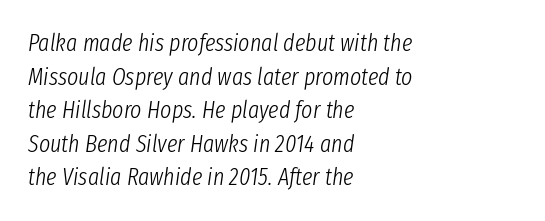
The passage shown leans; its letterforms are oblique. This sample keeps an unexceptional amount of space between lines. Nothing heavy about these letters — not bold at all. Underlining? Definitely not there. Observe the ordinary spacing: letters are neighbours, not strangers. The paragraph has a hard left edge and a soft right edge.
